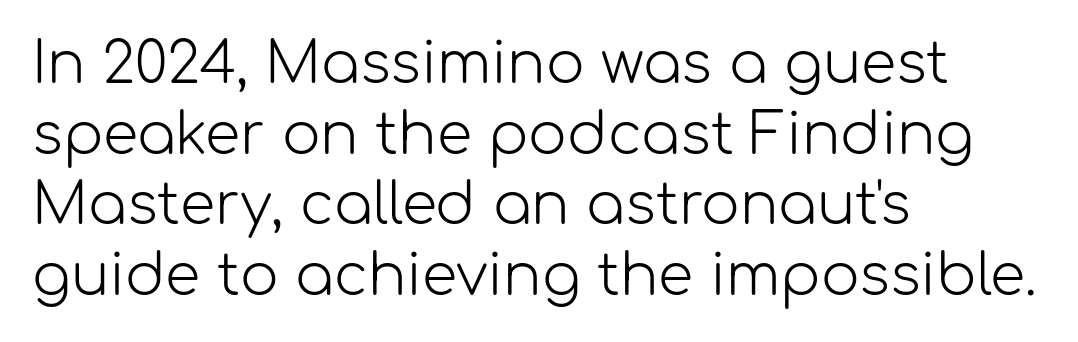
The image shows 57 px light sans-serif type, upright; set left-aligned, line spacing 1.24x, normal letter spacing, not underlined; low stroke contrast and a medium x-height.
